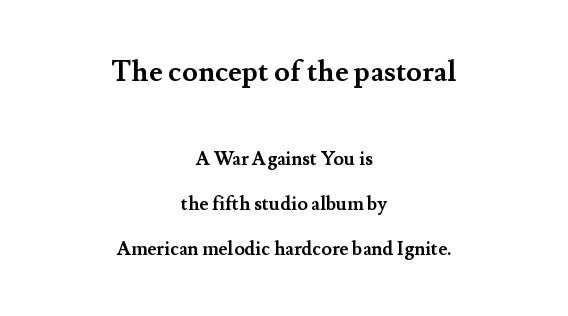
Q: Is the text bold? A: Yes.
Q: Is the text italic (slanted)? A: No, it is upright.
Q: Is the typeface a serif or a sans-serif typeface? A: Serif.
Q: Is the text underlined? A: No.
Q: How is the paragraph aligned? A: Centered.
Q: Is the spacing between letters normal or unusually wide? A: Normal.
Q: Is the spacing between lines tight, normal or loose? A: Loose.
Q: Which block of text is set in a larger size, the first (top) or the second (bottom)? A: The first (top) one.
Q: Width (condensed, normal, or wide)? A: Normal.
Q: Stroke contrast? A: Medium.
Q: x-height? A: Small.
Q: Monospaced? A: No.
